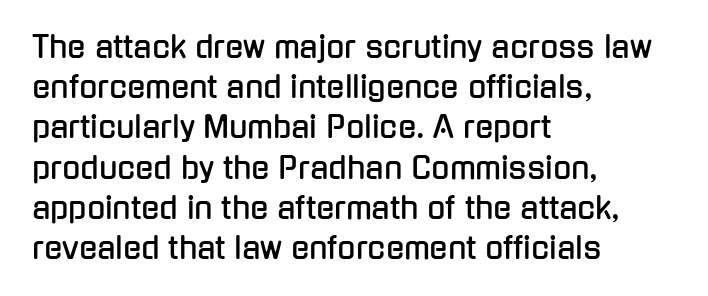
The image shows 30 px condensed sans-serif type, upright; set left-aligned, normal line spacing (1.34x), normal letter spacing, not underlined; low stroke contrast and a medium x-height.
